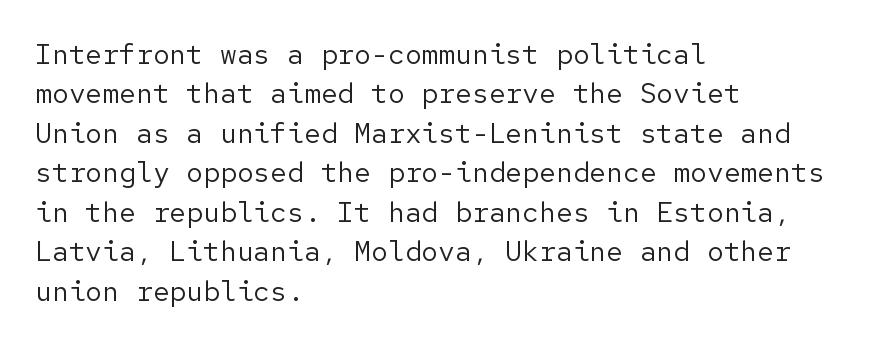
This rendering uses left alignment, leaving the right contour irregular. Rendered with straight, roman letterforms. Nothing sits at the stroke ends, so this counts as sans-serif. Honestly, the letter spacing is just normal — you wouldn't notice it. Anything drawn beneath the words? Only blank space.
